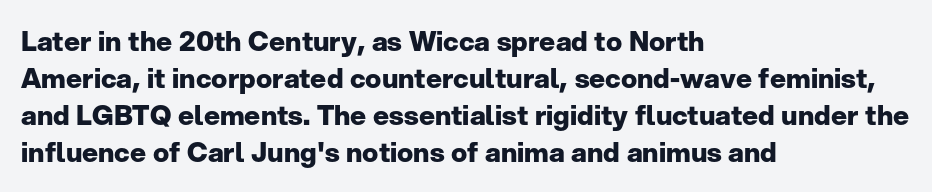
{"italic": "no", "bold": "yes", "underline": "no", "align": "left", "line_spacing": "normal", "line_spacing_ratio": 1.37, "letter_spacing": "normal", "letter_spacing_em": 0.0, "glyph_px": 27}
